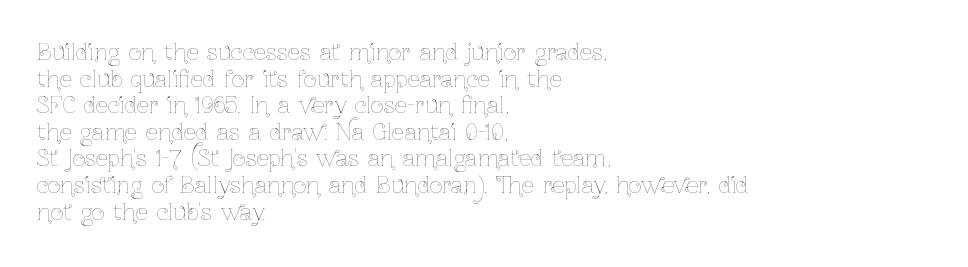
The face used here is rendered with its standard letterfit. The rag falls on the right side of this text block. The typeface has the unassuming heft of standard copy or less. Italic: no, the glyphs are upright roman.
